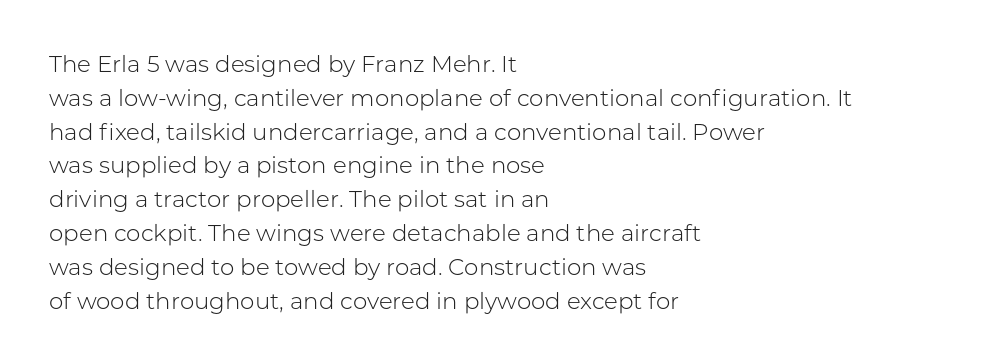
{"italic": "no", "bold": "no", "underline": "no", "align": "left", "line_spacing": "normal", "line_spacing_ratio": 1.47, "letter_spacing": "normal", "letter_spacing_em": 0.0, "glyph_px": 23}
